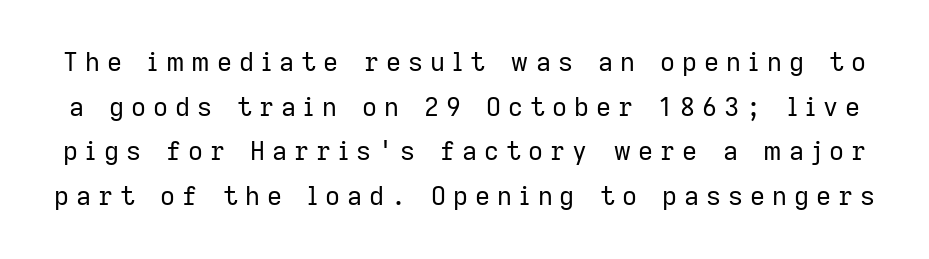
Q: Is the text bold? A: No.
Q: Is the text italic (slanted)? A: No, it is upright.
Q: Is the text underlined? A: No.
Q: Is the spacing between letters normal or unusually wide? A: Unusually wide.
